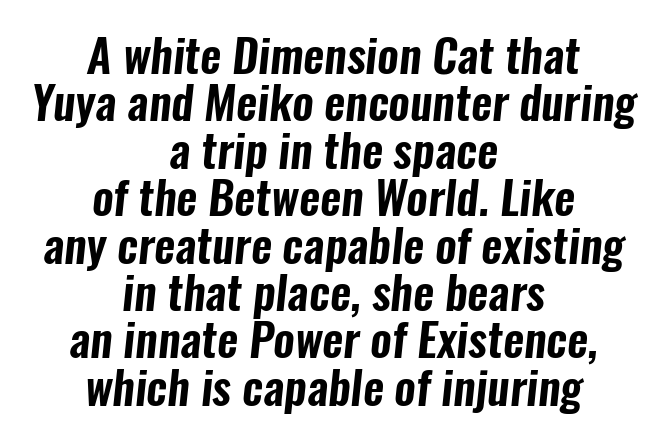
The face used here is a sans, in the tradition of grotesques and geometrics. This rendering uses center alignment, leaving both contours irregular but symmetric. Nobody touched the tracking dial on this one. Tightly led — the rows are bunched. This sample has the flowing, uneven cadence of proportional lettering. Has an underline been added? It has not.
